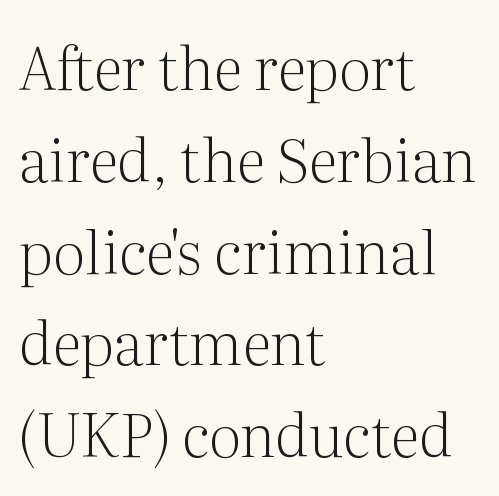
{"serif": "yes", "italic": "no", "bold": "no", "weight": "light", "width": "normal", "stroke_contrast": "medium", "x_height": "medium", "monospaced": "no", "underline": "no", "align": "left", "line_spacing": "normal", "line_spacing_ratio": 1.53, "letter_spacing": "normal", "letter_spacing_em": 0.0, "glyph_px": 60}
